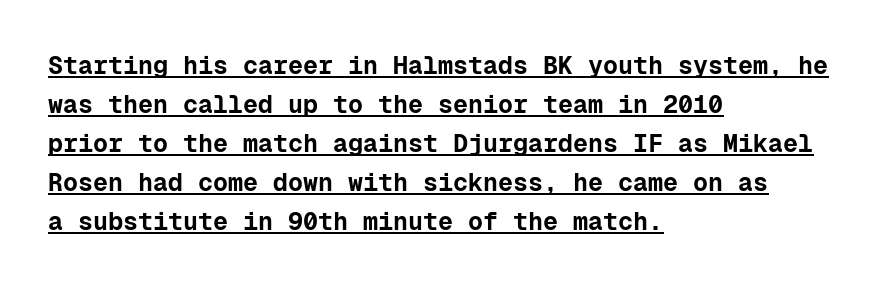
Q: Is the text bold? A: Yes.
Q: Is the text italic (slanted)? A: No, it is upright.
Q: Is the text underlined? A: Yes.
Q: How is the paragraph aligned? A: Left-aligned.
Q: Is the spacing between letters normal or unusually wide? A: Normal.
Q: Is the spacing between lines tight, normal or loose? A: Normal.
